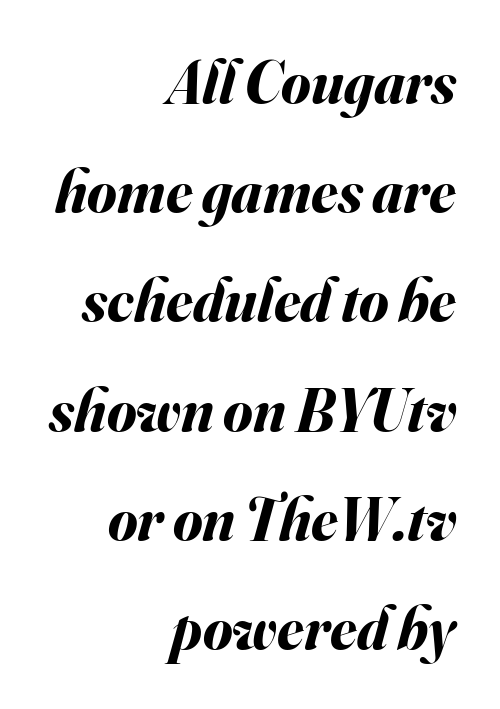
{"italic": "yes", "lean": "right", "slant_degrees": 16, "bold": "yes", "weight": "bold", "width": "normal", "stroke_contrast": "medium", "x_height": "small", "monospaced": "no", "underline": "no", "align": "right", "line_spacing_ratio": 1.82, "letter_spacing": "normal", "letter_spacing_em": 0.0, "glyph_px": 60}
